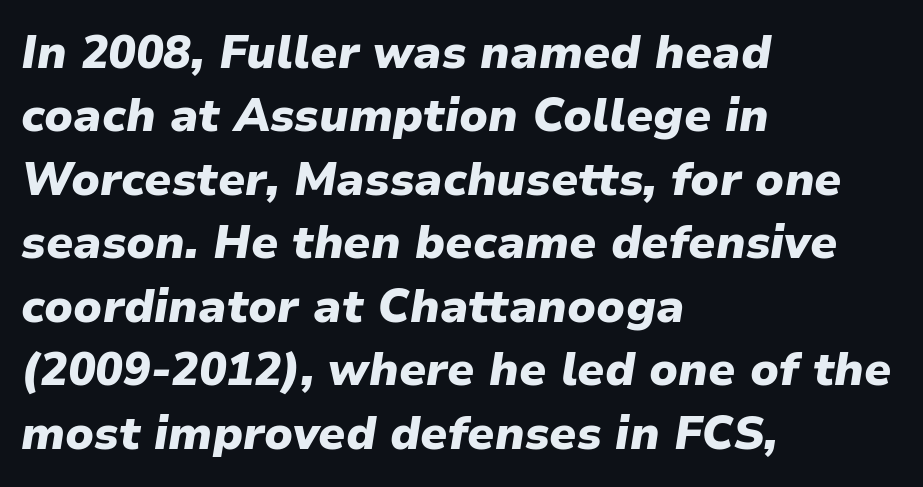
Q: Is the text bold? A: Yes.
Q: Is the text italic (slanted)? A: Yes, it leans right by about 9 degrees.
Q: Is the text underlined? A: No.
Q: How is the paragraph aligned? A: Left-aligned.
Q: Is the spacing between letters normal or unusually wide? A: Normal.
Q: Is the spacing between lines tight, normal or loose? A: Normal.
Q: Width (condensed, normal, or wide)? A: Normal.
Q: Stroke contrast? A: Low.
Q: x-height? A: Medium.
Q: Monospaced? A: No.
